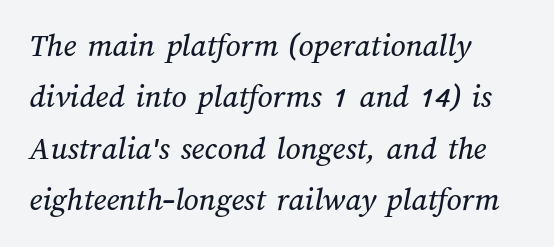
{"width": "normal", "stroke_contrast": "medium", "x_height": "medium", "monospaced": "no", "underline": "no", "align": "left", "line_spacing": "normal", "line_spacing_ratio": 1.56, "letter_spacing": "normal", "letter_spacing_em": 0.0, "glyph_px": 33}
